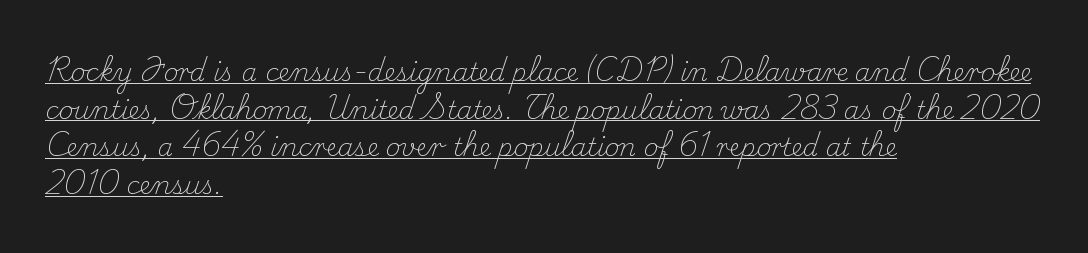
Weight: regular or lighter. The ragged edge is on the right, which tells us the setting is flush left. The rendered words wear a rule along their underside. Caption: standard tracking, unaltered. Notice how descenders clear the ascenders below comfortably — that's standard leading.
